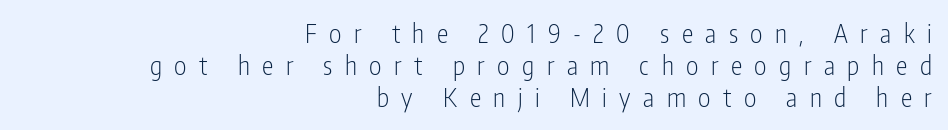
Horizontal alignment here is rightward, an uncommon choice for prose. Weight: regular or lighter. The typography opts for an upright posture over an oblique one. The tracking reads as deliberately expanded to a designer's eye.
